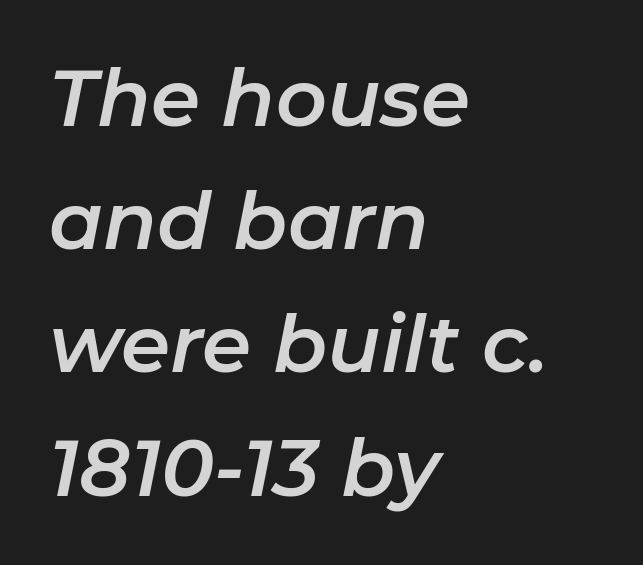
Q: Is the text italic (slanted)? A: Yes, it leans right by about 11 degrees.
Q: Is the text underlined? A: No.
Q: How is the paragraph aligned? A: Left-aligned.
Q: Is the spacing between letters normal or unusually wide? A: Normal.
Q: Is the spacing between lines tight, normal or loose? A: Normal.
Q: Width (condensed, normal, or wide)? A: Normal.
Q: Stroke contrast? A: Low.
Q: x-height? A: Medium.
Q: Monospaced? A: No.
